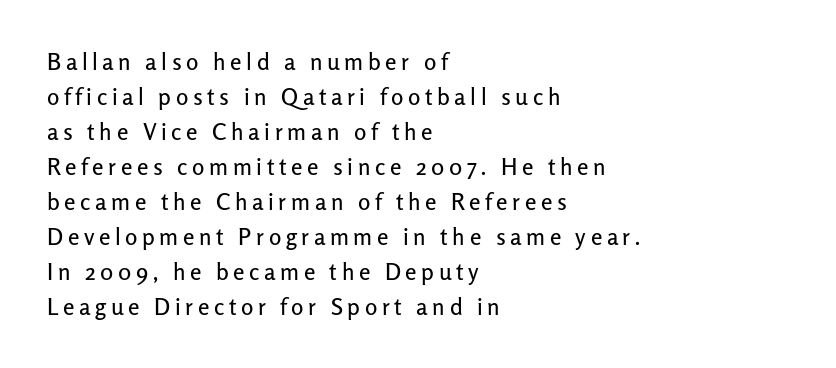
{"italic": "no", "underline": "no", "align": "left", "line_spacing": "normal", "line_spacing_ratio": 1.52, "letter_spacing": "wide", "letter_spacing_em": 0.2, "glyph_px": 23}
